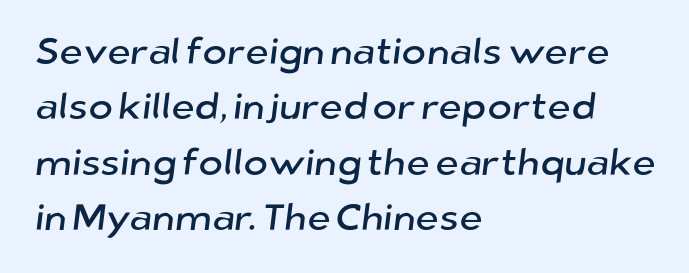
Descenders hang freely into open space. Summary of vertical rhythm: regular, with standard interline spacing. Caption: multi-line text, flush left, ragged right. The face used here is rendered with its standard letterfit.
